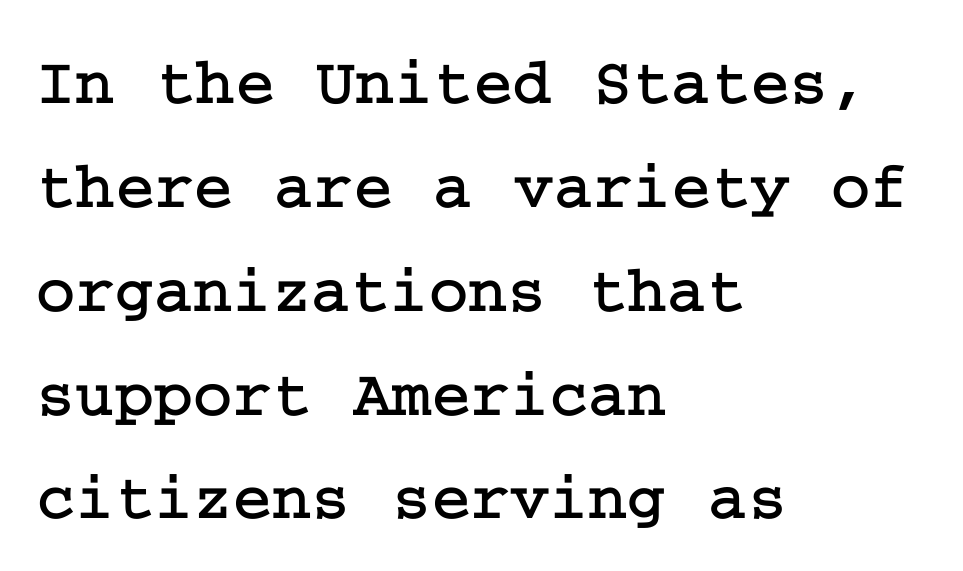
The image shows 67 px serif type, upright; set left-aligned, normal line spacing (1.55x), normal letter spacing, not underlined; low stroke contrast and a medium x-height.
